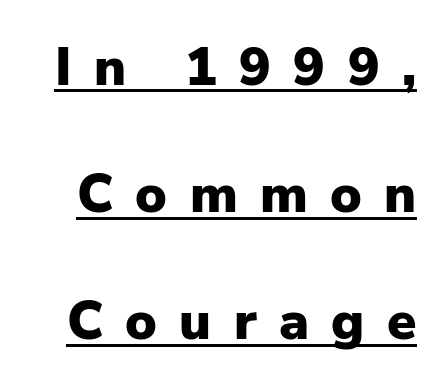
Q: Is the text bold? A: Yes.
Q: Is the text italic (slanted)? A: No, it is upright.
Q: Is the typeface a serif or a sans-serif typeface? A: Sans-serif.
Q: Is the text underlined? A: Yes.
Q: Is the spacing between letters normal or unusually wide? A: Unusually wide.
Q: Is the spacing between lines tight, normal or loose? A: Loose.
Q: Width (condensed, normal, or wide)? A: Normal.
Q: Stroke contrast? A: Low.
Q: x-height? A: Medium.
Q: Monospaced? A: No.
